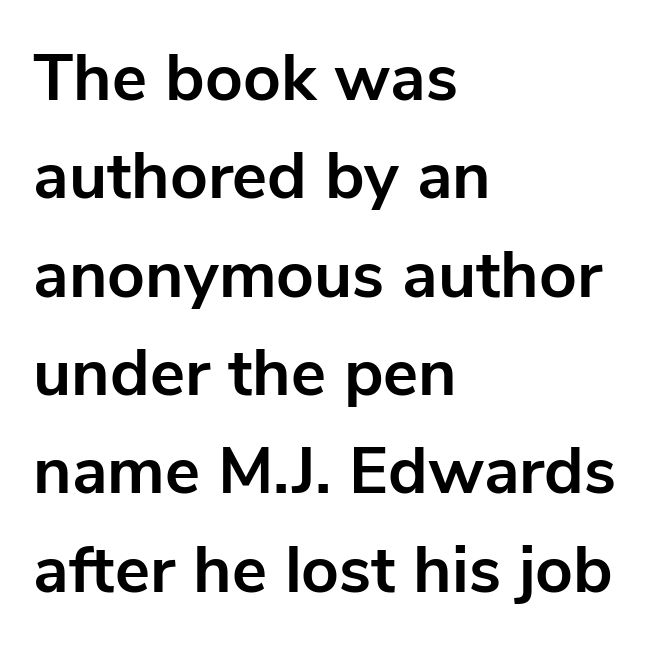
Q: Is the text bold? A: Yes.
Q: Is the text italic (slanted)? A: No, it is upright.
Q: Is the typeface a serif or a sans-serif typeface? A: Sans-serif.
Q: Is the text underlined? A: No.
Q: How is the paragraph aligned? A: Left-aligned.
Q: Is the spacing between letters normal or unusually wide? A: Normal.
Q: Is the spacing between lines tight, normal or loose? A: Normal.
Q: Width (condensed, normal, or wide)? A: Normal.
Q: Stroke contrast? A: Low.
Q: x-height? A: Medium.
Q: Monospaced? A: No.
